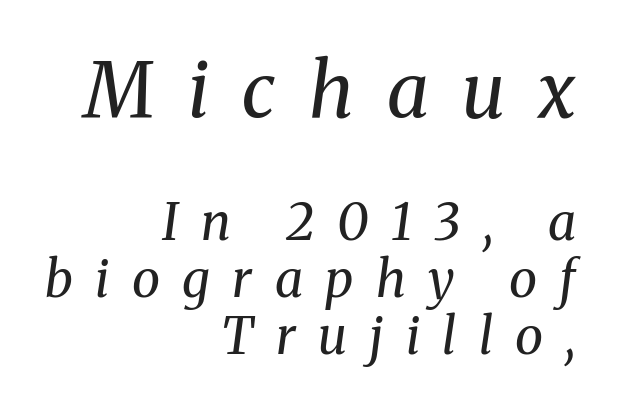
{"serif": "yes", "italic": "yes", "lean": "right", "slant_degrees": 8, "bold": "no", "weight": "regular", "width": "normal", "stroke_contrast": "medium", "x_height": "medium", "monospaced": "no", "underline": "no", "align": "right", "line_spacing": "tight", "line_spacing_ratio": 1.12, "letter_spacing": "wide", "letter_spacing_em": 0.44, "larger_block": "first", "size_ratio": 1.49, "glyph_px": 76}
